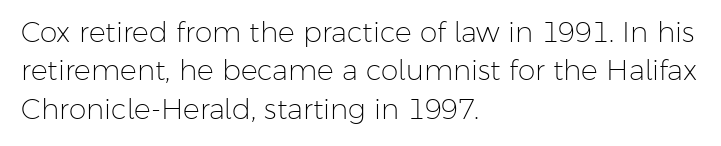
Q: Is the text bold? A: No.
Q: Is the text italic (slanted)? A: No, it is upright.
Q: Is the typeface a serif or a sans-serif typeface? A: Sans-serif.
Q: Is the text underlined? A: No.
Q: How is the paragraph aligned? A: Left-aligned.
Q: Is the spacing between letters normal or unusually wide? A: Normal.
Q: Is the spacing between lines tight, normal or loose? A: Normal.
Q: Width (condensed, normal, or wide)? A: Normal.
Q: Stroke contrast? A: Low.
Q: x-height? A: Medium.
Q: Monospaced? A: No.
